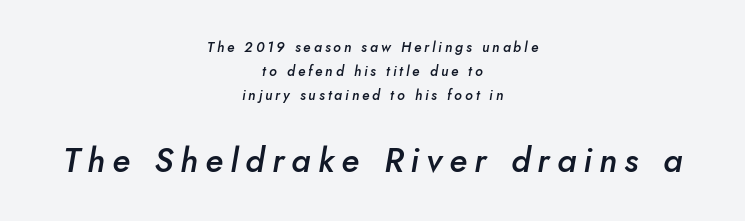
{"italic": "yes", "lean": "right", "slant_degrees": 10, "bold": "semi", "weight": "semibold", "width": "normal", "stroke_contrast": "low", "x_height": "small", "monospaced": "no", "underline": "no", "align": "center", "line_spacing": "normal", "line_spacing_ratio": 1.7, "letter_spacing": "wide", "letter_spacing_em": 0.21, "larger_block": "second", "size_ratio": 2.43, "glyph_px": 34}
